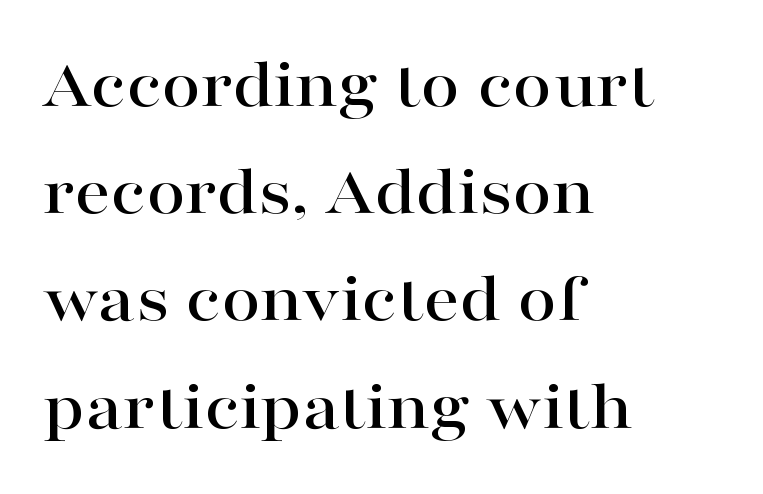
You can tell it's not italic because the verticals are truly vertical. Line beginnings align vertically; line endings do not. This sample has the flowing, uneven cadence of proportional lettering. Look at the bottom of the vertical strokes: they flare into serifs here. The line-height multiplier appears to be the usual default. Just letters on the line, the space beneath them empty.
